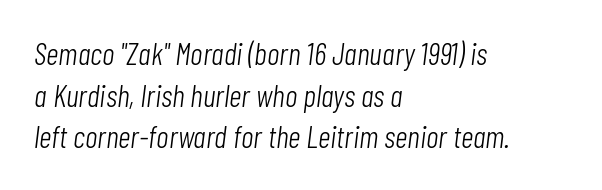
{"italic": "yes", "lean": "right", "slant_degrees": 7, "bold": "no", "weight": "light", "width": "condensed", "stroke_contrast": "low", "x_height": "medium", "monospaced": "no", "underline": "no", "align": "left", "line_spacing": "normal", "line_spacing_ratio": 1.34, "letter_spacing": "normal", "letter_spacing_em": 0.0, "glyph_px": 31}
